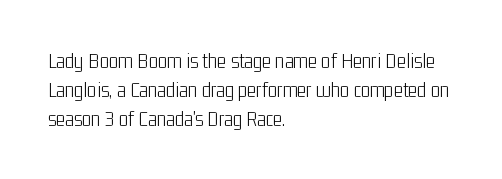
The image shows 22 px text type, upright; set left-aligned, normal line spacing (1.31x), normal letter spacing, not underlined.
